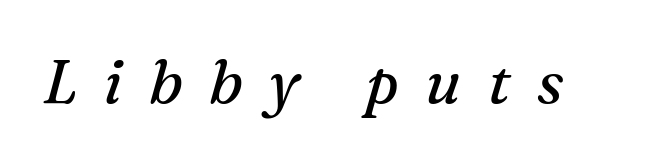
The typeface chosen for these lines features serifs. Proportional: the letters do not fall into vertical columns. Vertical stems look standard width or narrower in stroke. Each row of text sits above clean, open space. Every character sits at an angle, as italics do.
